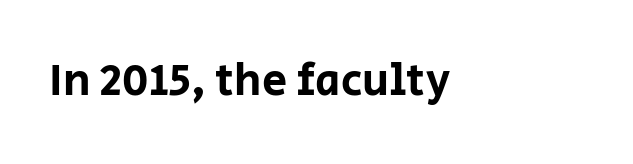
Q: Is the text italic (slanted)? A: No, it is upright.
Q: Is the typeface a serif or a sans-serif typeface? A: Sans-serif.
Q: Is the text underlined? A: No.
Q: How is the paragraph aligned? A: Left-aligned.
Q: Is the spacing between letters normal or unusually wide? A: Normal.
Q: Width (condensed, normal, or wide)? A: Normal.
Q: Stroke contrast? A: Low.
Q: x-height? A: Large.
Q: Monospaced? A: No.
